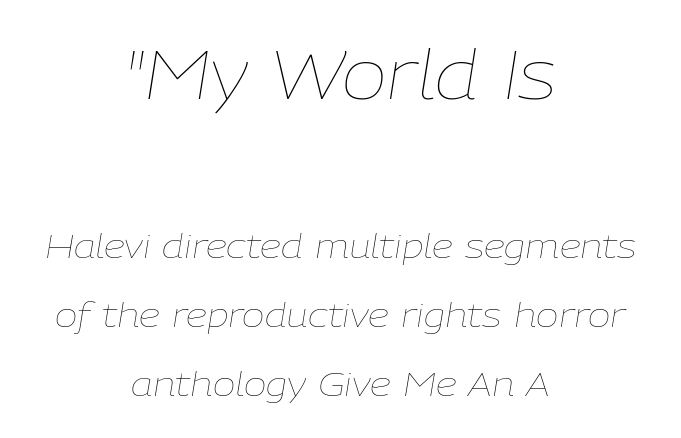
These two chunks differ in scale, with the top chunk taking the larger measure. Heaviness? Minimal to ordinary, like unemphasized prose. The face used here is proportionally spaced, like ordinary book or web type. Nobody touched the tracking dial on this one.
